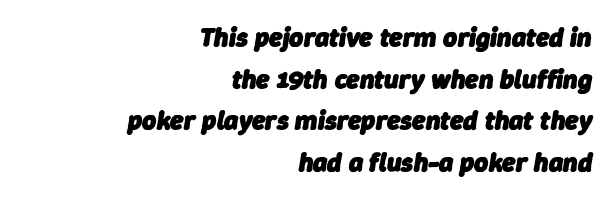
The image shows 27 px bold type, italic (leaning right); set right-aligned, normal line spacing (1.54x), normal letter spacing, not underlined.
